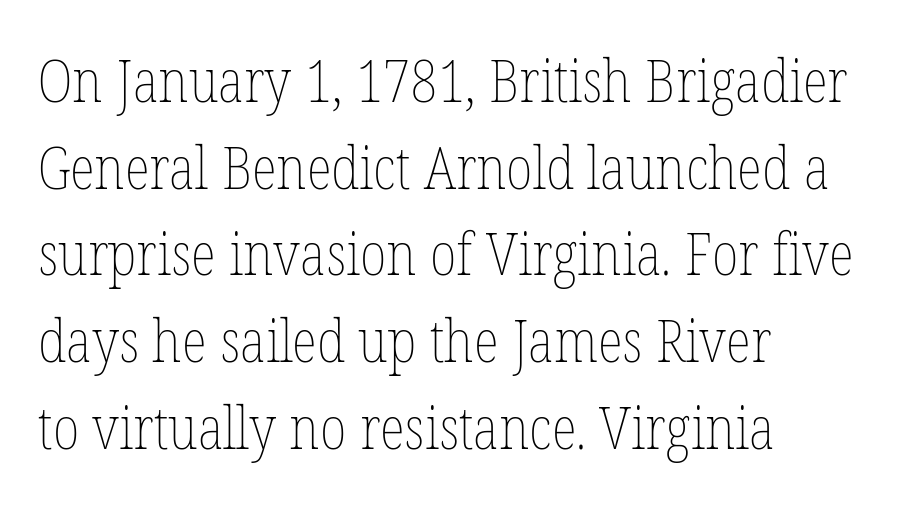
The image shows 59 px thin, condensed type, upright; set left-aligned, normal line spacing (1.47x), normal letter spacing, not underlined; low stroke contrast and a medium x-height.
